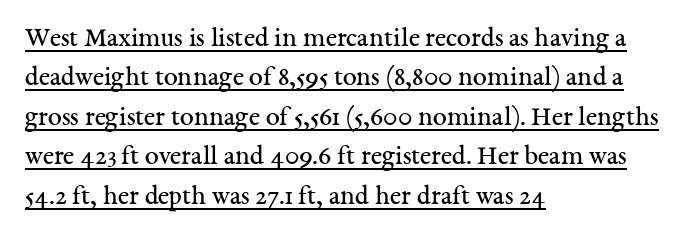
{"serif": "yes", "italic": "no", "bold": "no", "weight": "regular", "width": "normal", "stroke_contrast": "medium", "x_height": "medium", "monospaced": "no", "underline": "yes", "align": "left", "line_spacing": "normal", "line_spacing_ratio": 1.41, "letter_spacing": "normal", "letter_spacing_em": 0.0, "glyph_px": 28}
